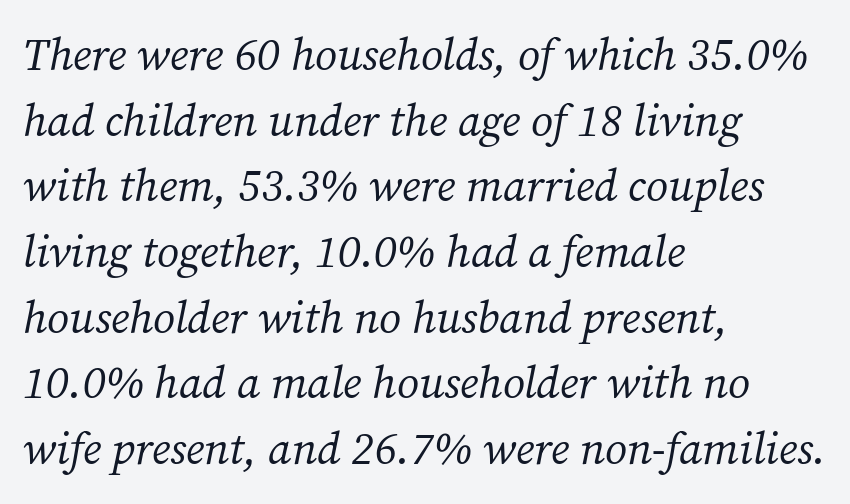
The image shows 45 px regular-weight serif type, italic (leaning right); set left-aligned, normal line spacing (1.46x), normal letter spacing, not underlined; medium stroke contrast and a medium x-height.
